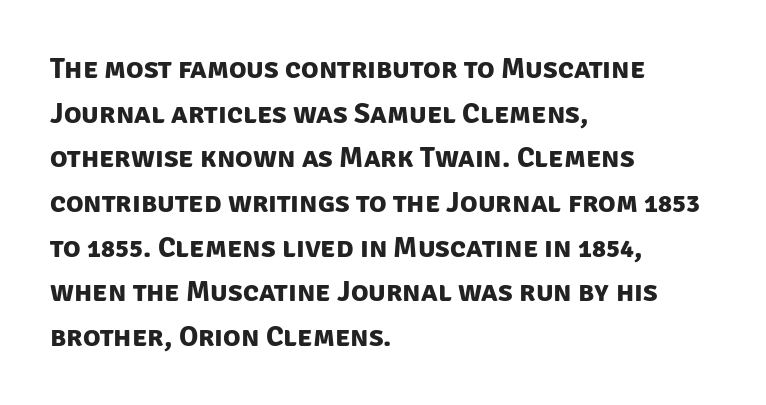
Bold? Absolutely — the strokes are thick and heavy. Characters follow at the spacing the type designer built in. Casual observation: everything's shoved over to the left. Spacing verdict: proportional, widths tailored to each character. What kind of face is this? One without serifs — a sans.
